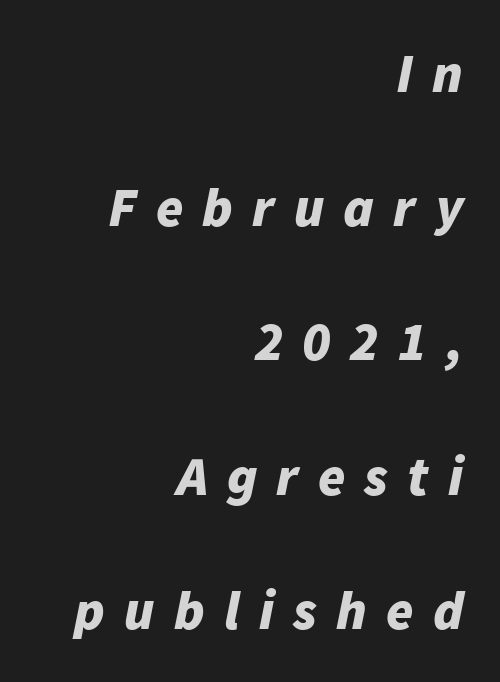
The image shows 55 px bold type, italic (leaning right); set right-aligned, loose line spacing (2.44x), unusually wide letter spacing (+0.35 em), not underlined; low stroke contrast and a medium x-height.
